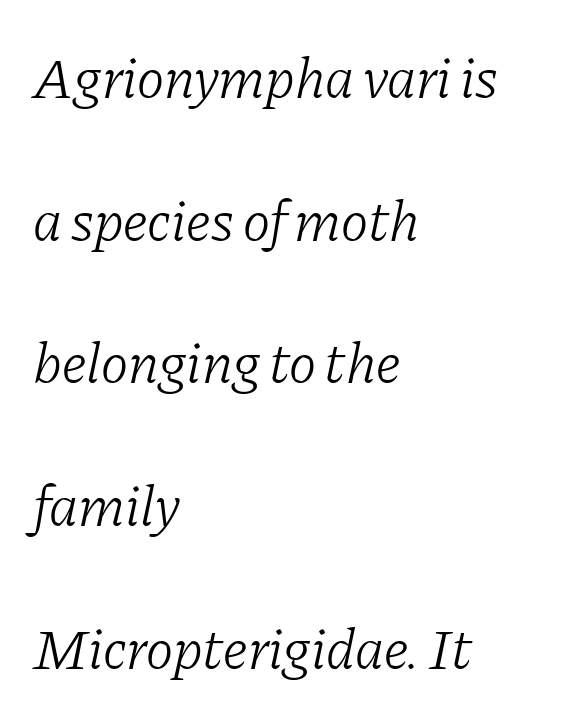
The image shows 58 px light serif type, italic (leaning right); set left-aligned, loose line spacing (2.46x), normal letter spacing, not underlined; low stroke contrast and a medium x-height.
